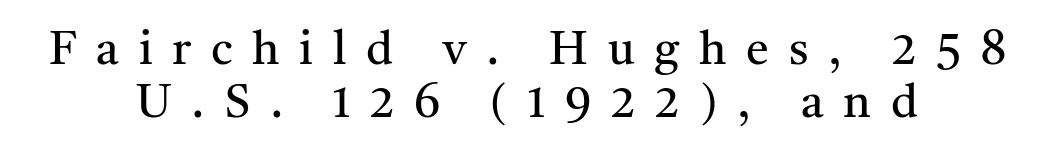
{"serif": "yes", "italic": "no", "bold": "no", "weight": "regular", "width": "normal", "stroke_contrast": "medium", "x_height": "medium", "monospaced": "no", "underline": "no", "align": "center", "line_spacing_ratio": 1.16, "letter_spacing": "wide", "letter_spacing_em": 0.43, "glyph_px": 46}
